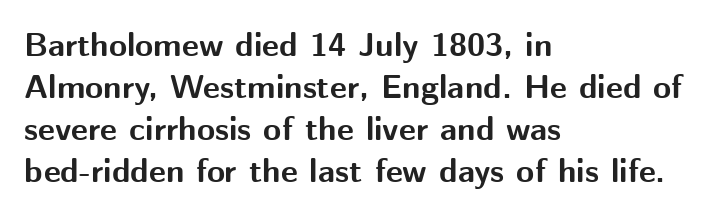
Ordinary non-slanted type is in use. The rendering uses a moderate line-height, typical for paragraphs. In terms of letterspacing, this is plain default setting. Regarding serifs, this sample does without them.
